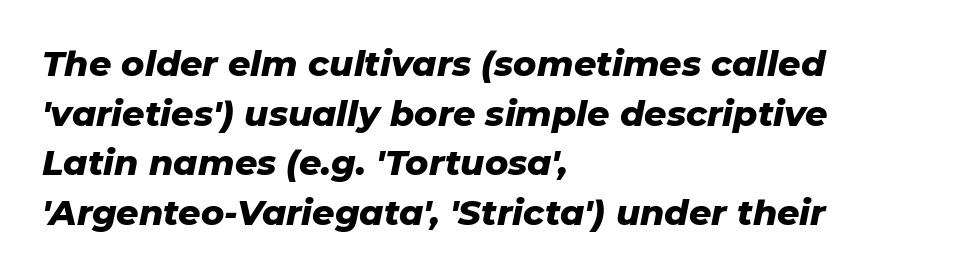
The image shows 35 px heavy type, italic (leaning right); set left-aligned, normal line spacing (1.42x), normal letter spacing, not underlined; low stroke contrast and a medium x-height.
